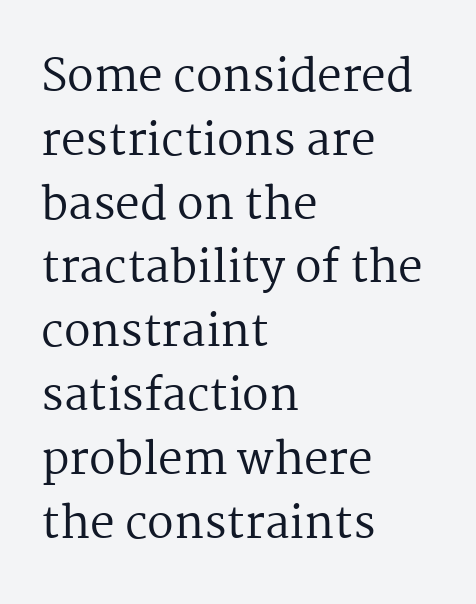
Does the type have serifs? Yes, each stem ends in a small foot. Honestly, there is no underline to notice here at all. The lettering stays uniformly vertical, giving the passage a roman look. The typesetting does not lean heavy: it is not bold.
